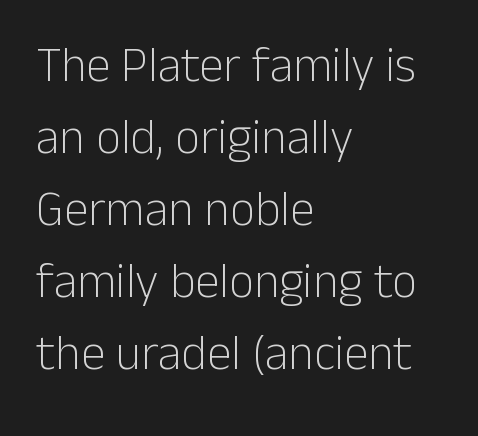
Q: Is the text bold? A: No.
Q: Is the text italic (slanted)? A: No, it is upright.
Q: Is the typeface a serif or a sans-serif typeface? A: Sans-serif.
Q: Is the text underlined? A: No.
Q: How is the paragraph aligned? A: Left-aligned.
Q: Is the spacing between letters normal or unusually wide? A: Normal.
Q: Is the spacing between lines tight, normal or loose? A: Normal.
Q: Width (condensed, normal, or wide)? A: Normal.
Q: Stroke contrast? A: Low.
Q: x-height? A: Medium.
Q: Monospaced? A: No.
